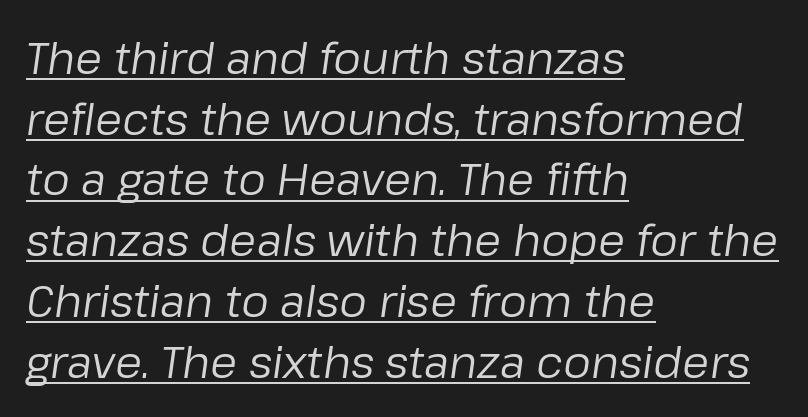
Q: Is the text bold? A: No.
Q: Is the text italic (slanted)? A: Yes, it leans right by about 8 degrees.
Q: Is the text underlined? A: Yes.
Q: How is the paragraph aligned? A: Left-aligned.
Q: Is the spacing between letters normal or unusually wide? A: Normal.
Q: Is the spacing between lines tight, normal or loose? A: Normal.
Q: Width (condensed, normal, or wide)? A: Normal.
Q: Stroke contrast? A: Low.
Q: x-height? A: Medium.
Q: Monospaced? A: No.
